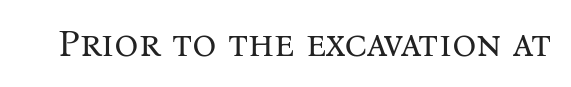
{"serif": "yes", "italic": "no", "bold": "no", "weight": "regular", "width": "normal", "stroke_contrast": "medium", "x_height": "medium", "monospaced": "no", "underline": "no", "letter_spacing": "normal", "letter_spacing_em": 0.0, "glyph_px": 38}
